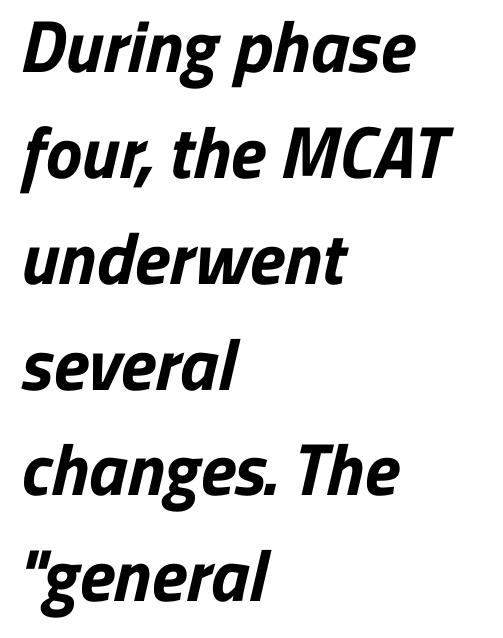
The image shows 73 px bold sans-serif type; set left-aligned, normal line spacing (1.45x), normal letter spacing, not underlined; low stroke contrast and a medium x-height.
